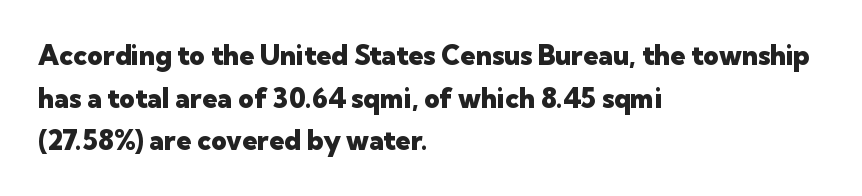
Q: Is the text bold? A: Yes.
Q: Is the text italic (slanted)? A: No, it is upright.
Q: Is the text underlined? A: No.
Q: How is the paragraph aligned? A: Left-aligned.
Q: Is the spacing between letters normal or unusually wide? A: Normal.
Q: Is the spacing between lines tight, normal or loose? A: Normal.
